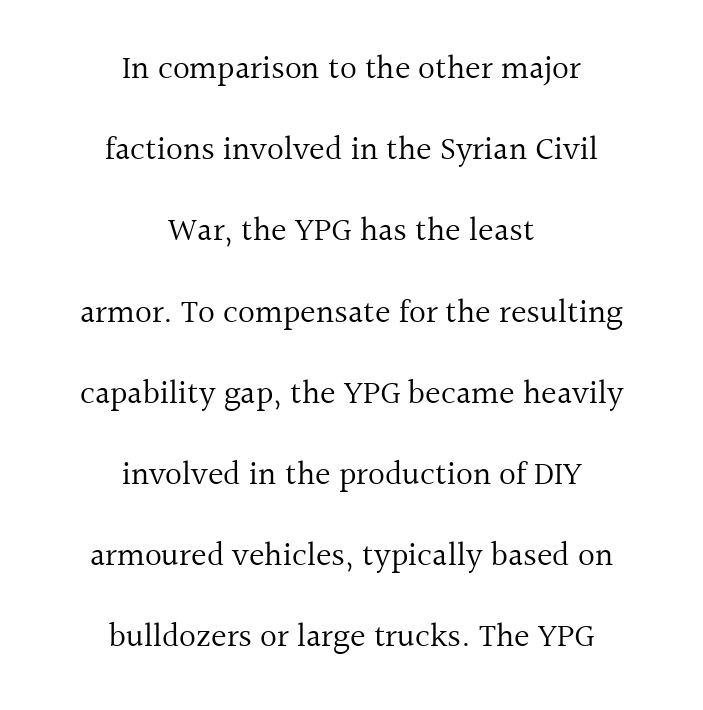
Q: Is the text bold? A: No.
Q: Is the text italic (slanted)? A: No, it is upright.
Q: Is the typeface a serif or a sans-serif typeface? A: Serif.
Q: Is the text underlined? A: No.
Q: How is the paragraph aligned? A: Centered.
Q: Is the spacing between letters normal or unusually wide? A: Normal.
Q: Is the spacing between lines tight, normal or loose? A: Loose.
Q: Width (condensed, normal, or wide)? A: Normal.
Q: x-height? A: Medium.
Q: Monospaced? A: No.
